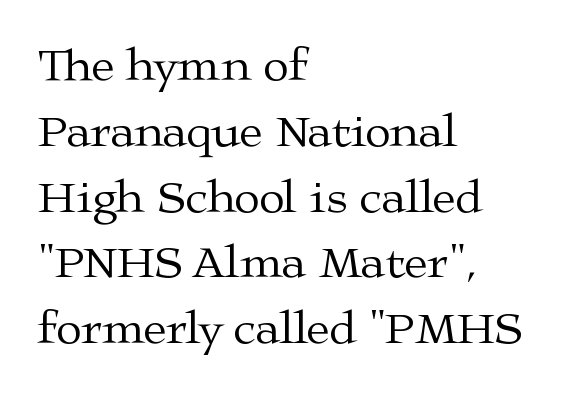
Q: Is the text bold? A: No.
Q: Is the text italic (slanted)? A: No, it is upright.
Q: Is the typeface a serif or a sans-serif typeface? A: Serif.
Q: Is the text underlined? A: No.
Q: How is the paragraph aligned? A: Left-aligned.
Q: Is the spacing between letters normal or unusually wide? A: Normal.
Q: Is the spacing between lines tight, normal or loose? A: Normal.
Q: Width (condensed, normal, or wide)? A: Wide.
Q: Stroke contrast? A: Medium.
Q: x-height? A: Medium.
Q: Monospaced? A: No.
